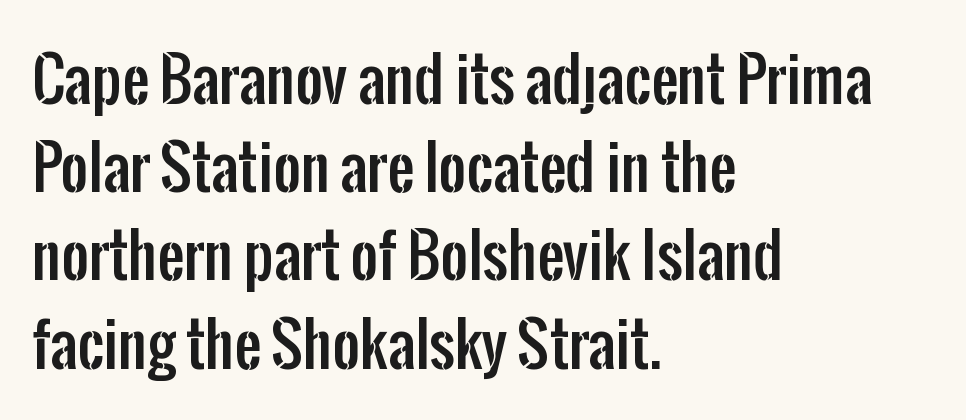
Check where the strokes stop: nothing finishes them off — pure sans. Nothing unusual about the tracking: characters are spaced as the font intends. This sample uses an upright cut, with every glyph sitting square on the baseline. Layout note: lines flush left. Character widths vary here, with narrow letters taking less room than wide ones. If you measured baseline to baseline, you'd find a middling distance.
